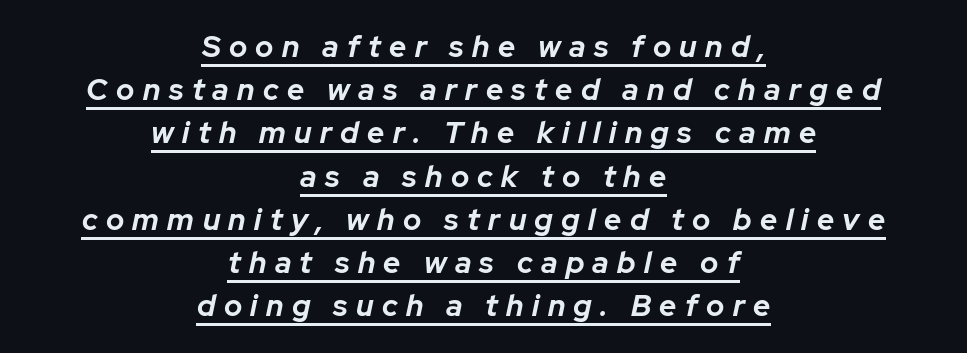
{"italic": "yes", "lean": "right", "slant_degrees": 12, "bold": "yes", "weight": "bold", "width": "normal", "stroke_contrast": "low", "x_height": "medium", "monospaced": "no", "underline": "yes", "align": "center", "line_spacing": "normal", "line_spacing_ratio": 1.44, "letter_spacing": "wide", "letter_spacing_em": 0.28, "glyph_px": 30}
